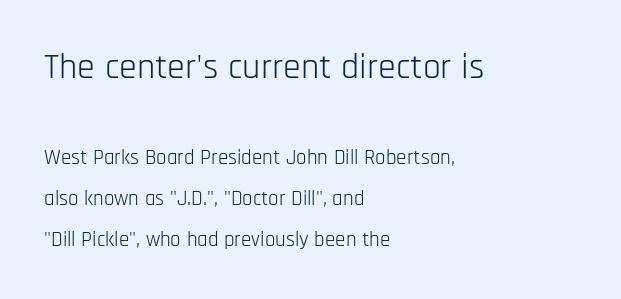
{"serif": "no", "italic": "no", "bold": "no", "weight": "light", "width": "condensed", "stroke_contrast": "low", "x_height": "large", "monospaced": "no", "underline": "no", "align": "left", "line_spacing": "loose", "line_spacing_ratio": 1.97, "letter_spacing": "normal", "letter_spacing_em": 0.0, "larger_block": "first", "size_ratio": 1.71, "glyph_px": 36}
